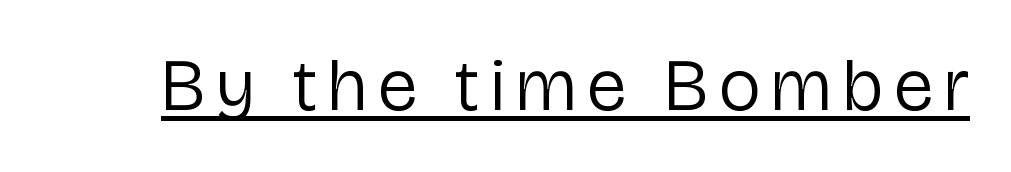
The image shows 73 px regular-weight sans-serif type, upright; set underlined; low stroke contrast and a medium x-height.
